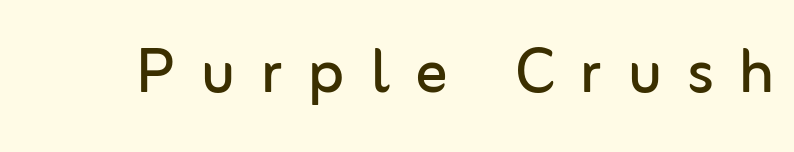
Q: Is the text bold? A: No.
Q: Is the text italic (slanted)? A: No, it is upright.
Q: Is the typeface a serif or a sans-serif typeface? A: Sans-serif.
Q: Is the text underlined? A: No.
Q: Is the spacing between letters normal or unusually wide? A: Unusually wide.
Q: Width (condensed, normal, or wide)? A: Normal.
Q: Stroke contrast? A: Low.
Q: x-height? A: Medium.
Q: Monospaced? A: No.
